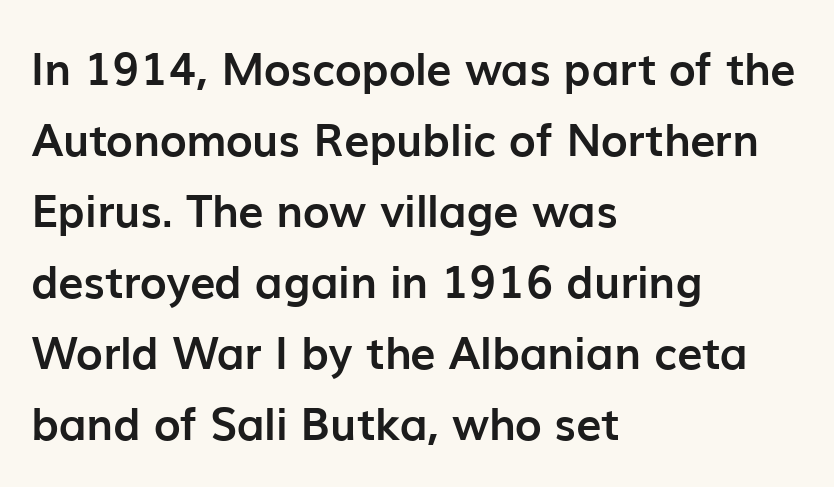
The image shows 45 px semibold sans-serif type, upright; set left-aligned, normal line spacing (1.58x), normal letter spacing, not underlined; low stroke contrast and a medium x-height.
